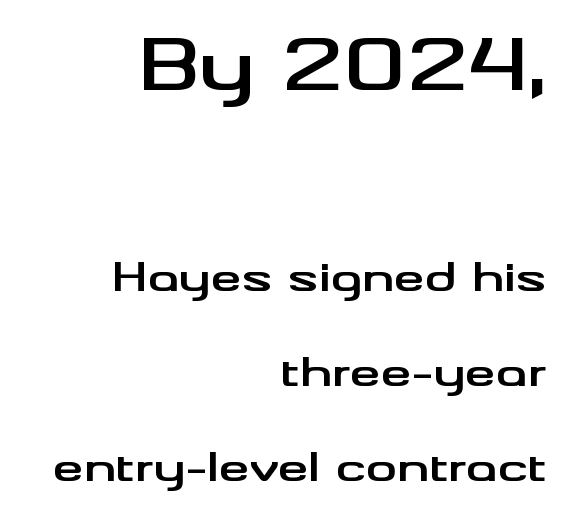
The image shows 69 px bold, wide sans-serif type, upright; set right-aligned, loose line spacing (2.44x), normal letter spacing, not underlined; the first (top) block is 1.77x larger; medium stroke contrast and a small x-height.
